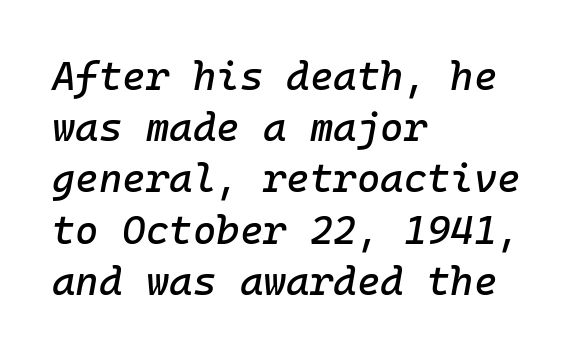
{"italic": "yes", "lean": "right", "slant_degrees": 10, "width": "normal", "stroke_contrast": "low", "x_height": "medium", "monospaced": "yes", "underline": "no", "align": "left", "line_spacing": "normal", "line_spacing_ratio": 1.28, "letter_spacing": "normal", "letter_spacing_em": 0.0, "glyph_px": 40}
